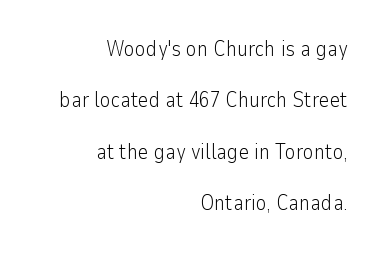
Q: Is the text bold? A: No.
Q: Is the text italic (slanted)? A: No, it is upright.
Q: Is the text underlined? A: No.
Q: How is the paragraph aligned? A: Right-aligned.
Q: Is the spacing between letters normal or unusually wide? A: Normal.
Q: Is the spacing between lines tight, normal or loose? A: Loose.
